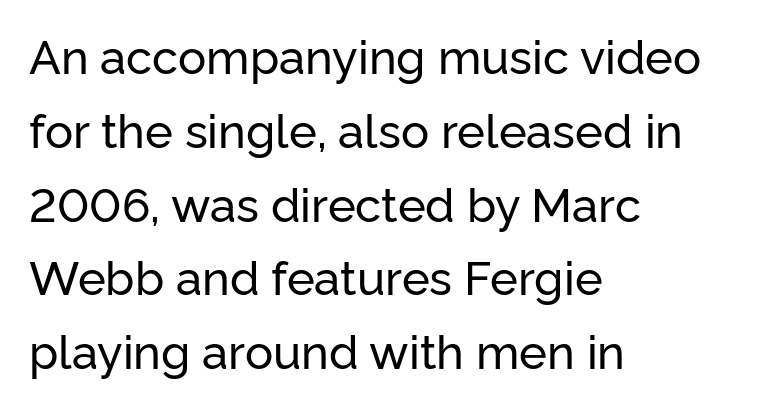
The image shows 47 px sans-serif type, upright; set left-aligned, normal line spacing (1.57x), normal letter spacing, not underlined; low stroke contrast and a medium x-height.
